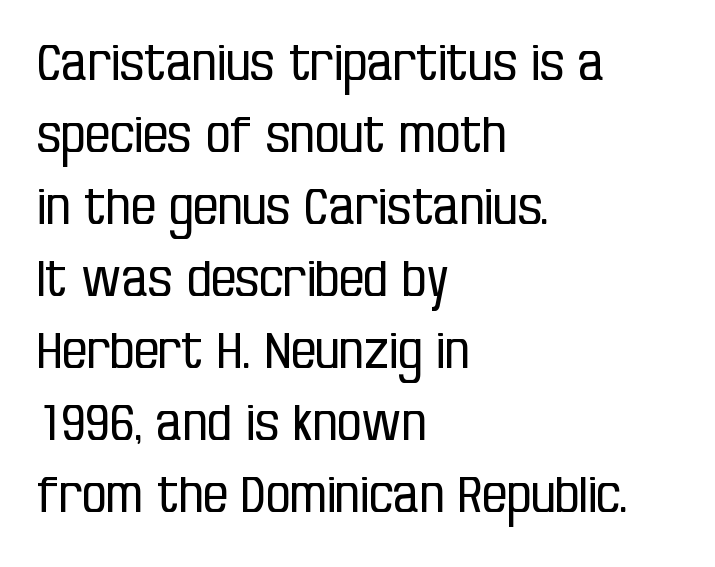
{"serif": "no", "italic": "no", "bold": "no", "weight": "regular", "width": "condensed", "stroke_contrast": "low", "x_height": "large", "monospaced": "no", "underline": "no", "align": "left", "line_spacing": "normal", "line_spacing_ratio": 1.47, "letter_spacing": "normal", "letter_spacing_em": 0.0, "glyph_px": 49}
